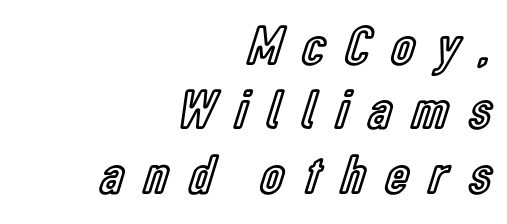
One glance says dense: line gaps are narrower than usual. A typesetter would call this heavily tracked-out type. Line ends are locked; line starts wander.
